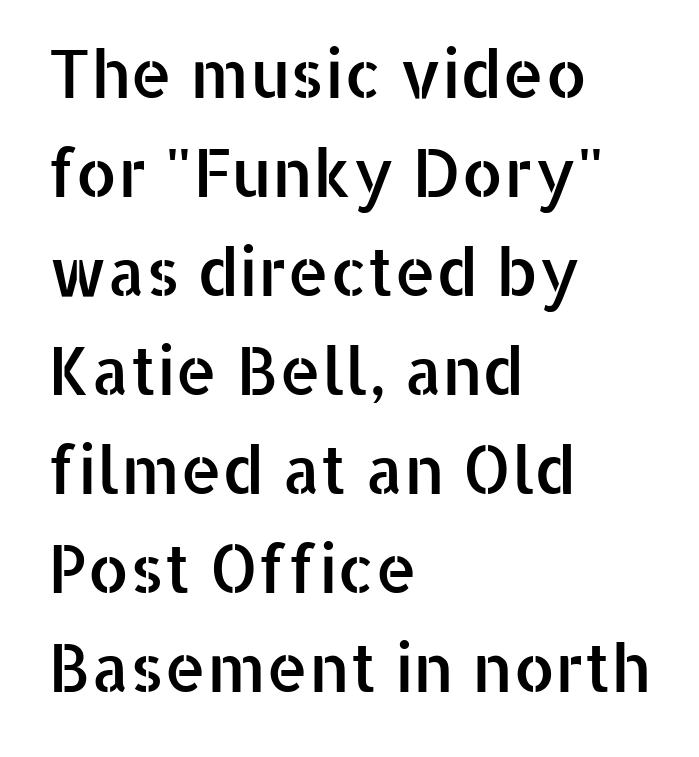
The image shows 66 px sans-serif type, upright; set left-aligned, normal line spacing (1.5x), normal letter spacing, not underlined; low stroke contrast and a medium x-height.
